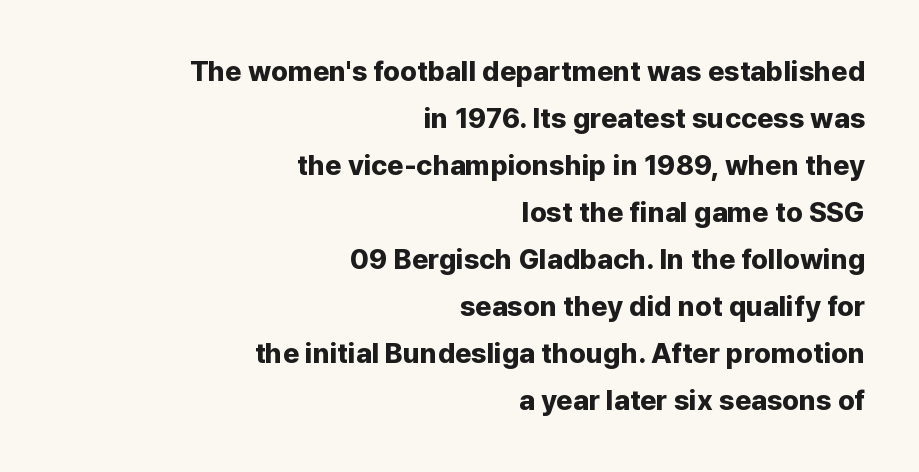
The image shows 28 px bold sans-serif type, upright; set right-aligned, normal line spacing (1.68x), normal letter spacing, not underlined; low stroke contrast and a medium x-height.
